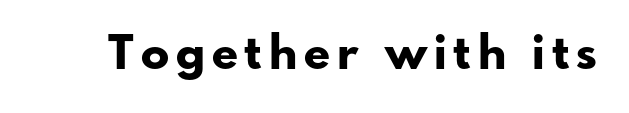
{"serif": "no", "italic": "no", "bold": "yes", "weight": "bold", "width": "normal", "stroke_contrast": "low", "x_height": "small", "monospaced": "no", "underline": "no", "glyph_px": 47}
